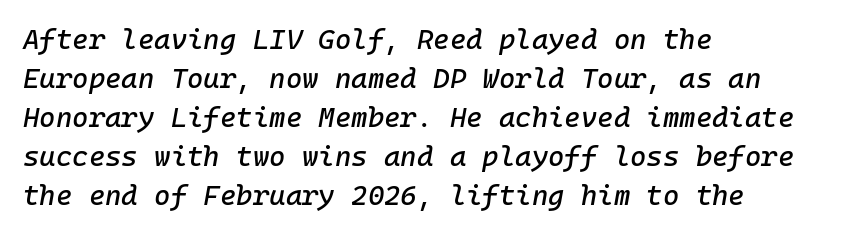
Q: Is the text italic (slanted)? A: Yes, it leans right by about 10 degrees.
Q: Is the text underlined? A: No.
Q: How is the paragraph aligned? A: Left-aligned.
Q: Is the spacing between letters normal or unusually wide? A: Normal.
Q: Is the spacing between lines tight, normal or loose? A: Normal.
Q: Width (condensed, normal, or wide)? A: Normal.
Q: Stroke contrast? A: Low.
Q: x-height? A: Medium.
